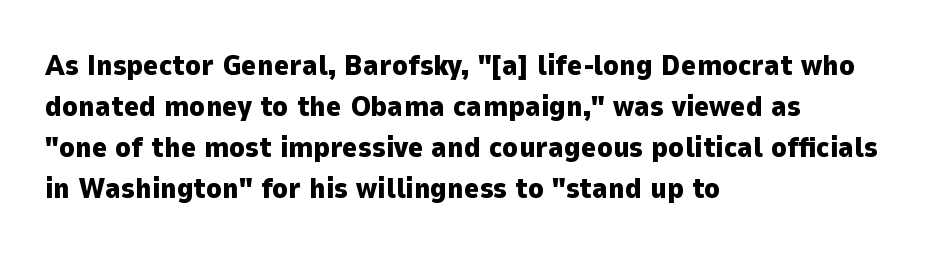
{"serif": "no", "italic": "no", "bold": "yes", "weight": "heavy", "width": "normal", "stroke_contrast": "low", "x_height": "medium", "monospaced": "no", "underline": "no", "align": "left", "line_spacing": "normal", "line_spacing_ratio": 1.41, "letter_spacing": "normal", "letter_spacing_em": 0.0, "glyph_px": 29}
